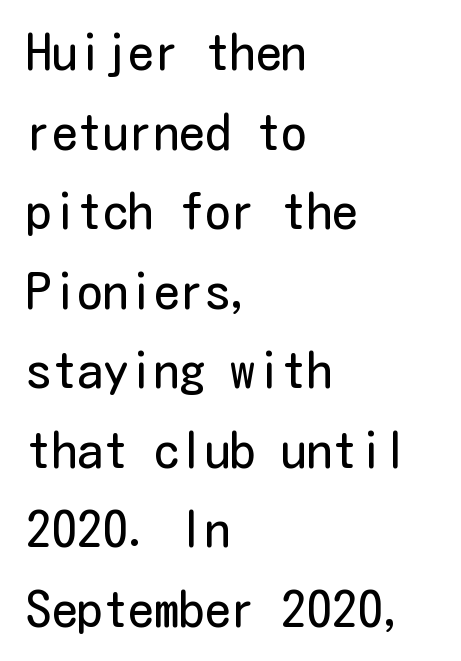
Q: Is the text bold? A: No.
Q: Is the text italic (slanted)? A: No, it is upright.
Q: Is the typeface a serif or a sans-serif typeface? A: Sans-serif.
Q: Is the text underlined? A: No.
Q: How is the paragraph aligned? A: Left-aligned.
Q: Is the spacing between letters normal or unusually wide? A: Normal.
Q: Is the spacing between lines tight, normal or loose? A: Normal.
Q: Width (condensed, normal, or wide)? A: Condensed.
Q: Stroke contrast? A: Low.
Q: x-height? A: Medium.
